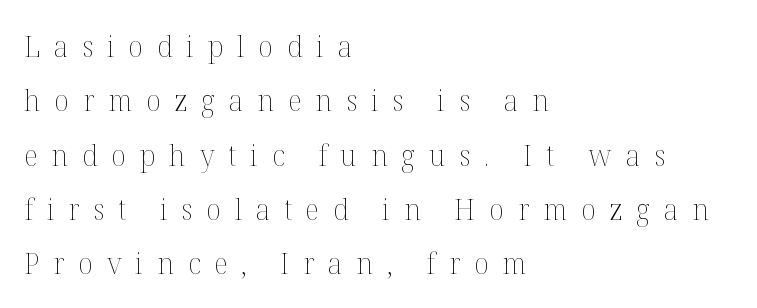
{"italic": "no", "bold": "no", "weight": "thin", "width": "normal", "stroke_contrast": "medium", "x_height": "medium", "monospaced": "no", "underline": "no", "align": "left", "line_spacing_ratio": 1.81, "letter_spacing": "wide", "letter_spacing_em": 0.46, "glyph_px": 30}
